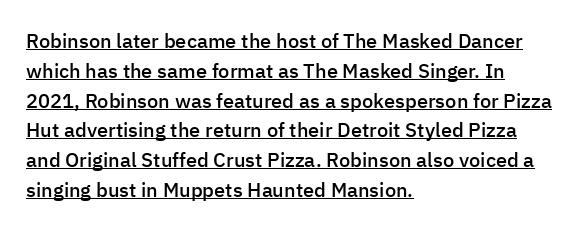
The image shows 20 px text type, upright; set left-aligned, normal line spacing (1.49x), normal letter spacing, underlined.
